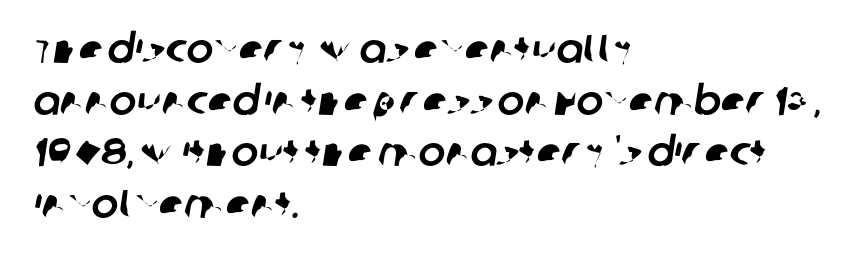
A typesetter would label this face a sans. Descender tails drop into unmarked territory. What stands out about the letter spacing? Nothing — it is the standard amount. Line beginnings align vertically; line endings do not. The leading is moderate, giving the passage an even texture.
